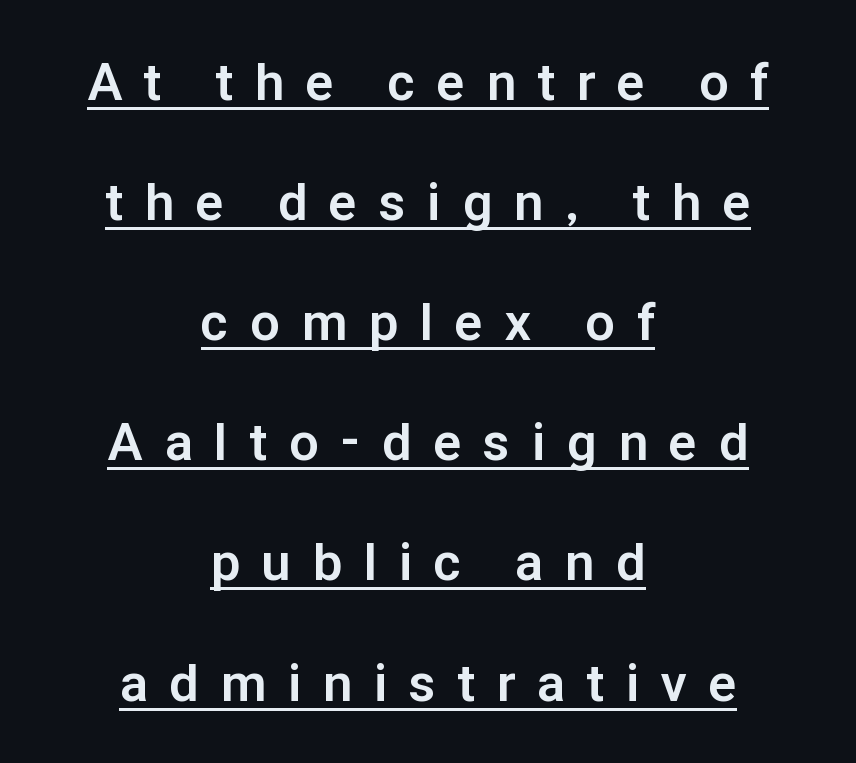
The image shows 52 px bold sans-serif type, upright; set centered, loose line spacing (2.31x), unusually wide letter spacing (+0.43 em), underlined; low stroke contrast and a medium x-height.
